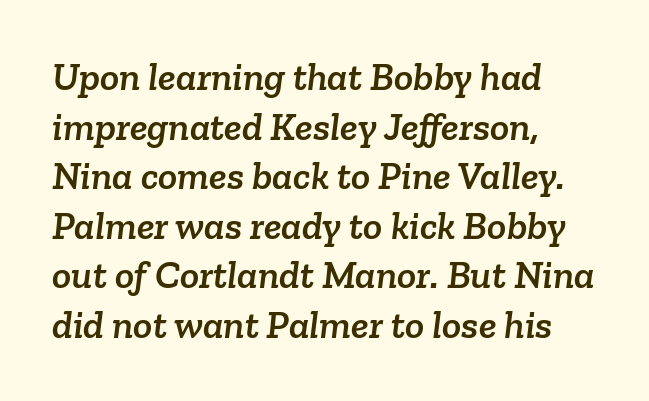
Glyph-to-glyph distance matches everyday printed text. One-word summary of the alignment: left. The passage shown is typed in a proportional face where columns would drift. Is this a sans? No — the strokes have serifs. Only glyphs here, with clear space below each row.
